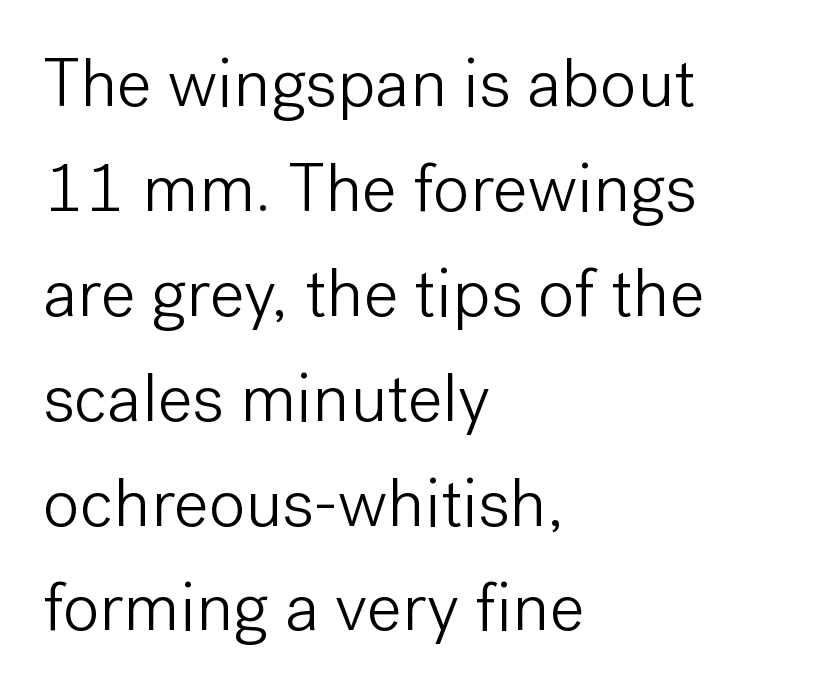
The letters advance in unequal steps, a hallmark of proportional type. A normal amount of white space separates one row of letters from the next. A typesetter would mark this as roman, not italic. The letters sit at their default tracking, neither squeezed nor spread.
